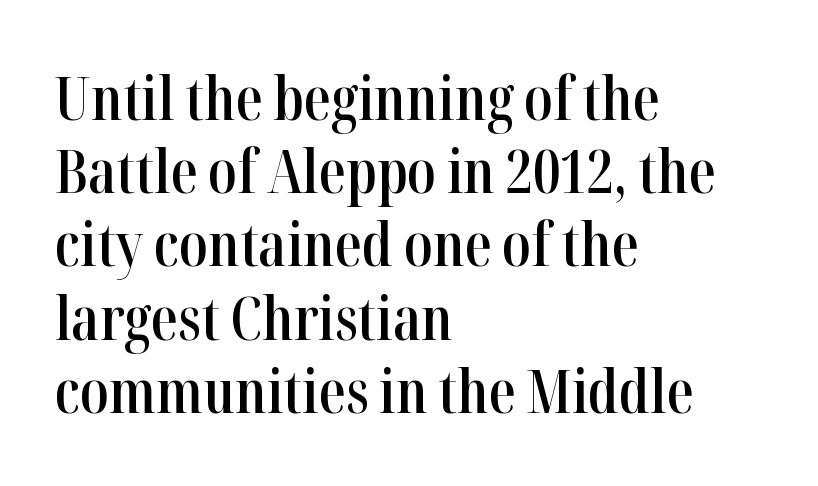
{"serif": "yes", "italic": "no", "bold": "semi", "weight": "semibold", "width": "condensed", "stroke_contrast": "high", "x_height": "medium", "monospaced": "no", "underline": "no", "align": "left", "line_spacing_ratio": 1.22, "letter_spacing": "normal", "letter_spacing_em": 0.0, "glyph_px": 60}
